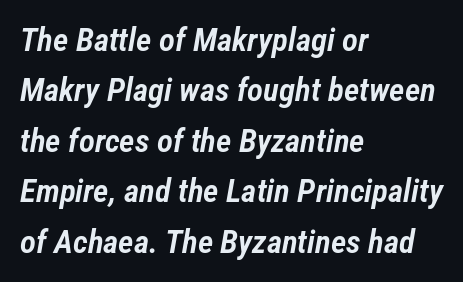
{"italic": "yes", "lean": "right", "slant_degrees": 12, "bold": "semi", "weight": "semibold", "width": "condensed", "stroke_contrast": "low", "x_height": "medium", "monospaced": "no", "underline": "no", "align": "left", "line_spacing": "normal", "line_spacing_ratio": 1.53, "letter_spacing": "normal", "letter_spacing_em": 0.0, "glyph_px": 33}
